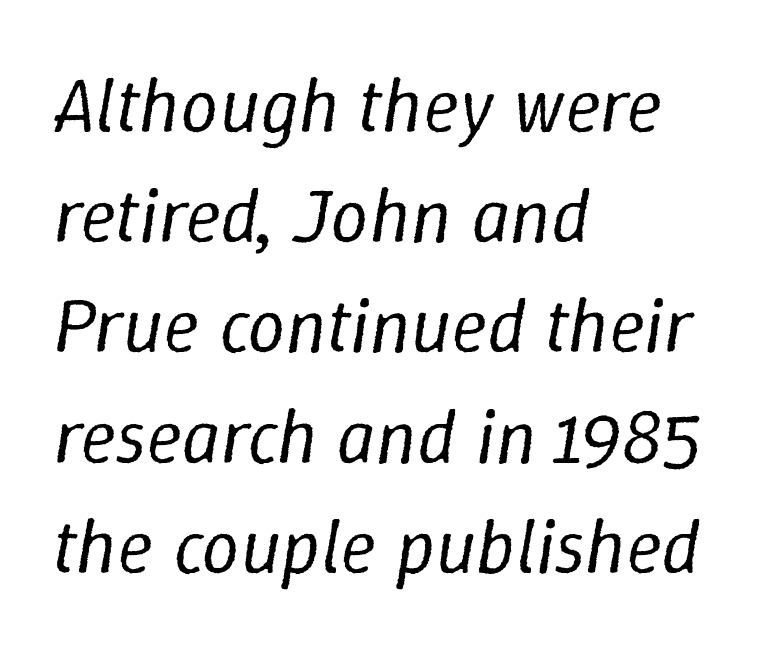
Q: Is the text bold? A: No.
Q: Is the text italic (slanted)? A: Yes, it leans right by about 9 degrees.
Q: Is the text underlined? A: No.
Q: How is the paragraph aligned? A: Left-aligned.
Q: Is the spacing between letters normal or unusually wide? A: Normal.
Q: Is the spacing between lines tight, normal or loose? A: Normal.
Q: Width (condensed, normal, or wide)? A: Normal.
Q: Stroke contrast? A: Low.
Q: x-height? A: Medium.
Q: Monospaced? A: No.
